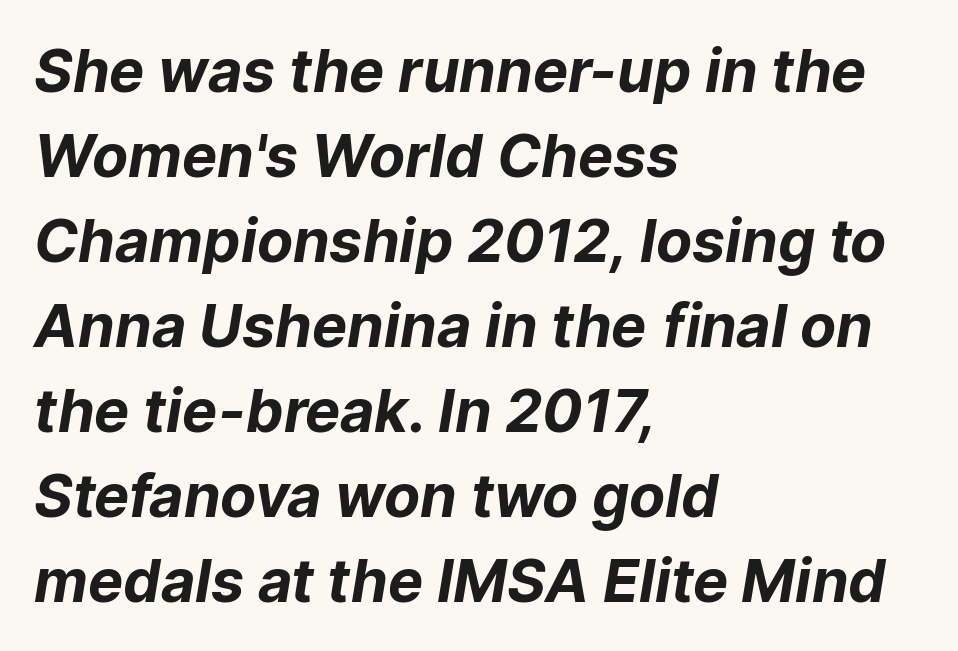
Rule under the text: the space is simply empty. Is this a fixed-width face? No — the glyphs have proportional, varying widths. How heavy is the stroke? Heavy — this is a bold. The letters carry no serifs — their stems end cleanly without finishing strokes. Normally led — the rows are evenly, conventionally spaced.
